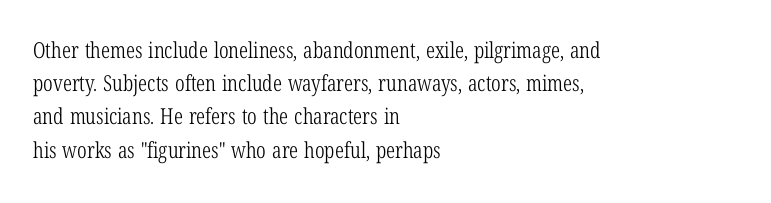
Q: Is the text bold? A: No.
Q: Is the text italic (slanted)? A: No, it is upright.
Q: Is the text underlined? A: No.
Q: How is the paragraph aligned? A: Left-aligned.
Q: Is the spacing between letters normal or unusually wide? A: Normal.
Q: Is the spacing between lines tight, normal or loose? A: Normal.
